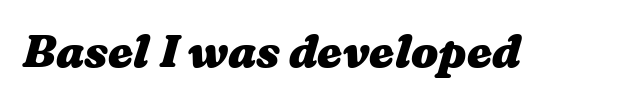
Q: Is the text bold? A: Yes.
Q: Is the text underlined? A: No.
Q: Is the spacing between letters normal or unusually wide? A: Normal.
Q: Width (condensed, normal, or wide)? A: Wide.
Q: Stroke contrast? A: Medium.
Q: x-height? A: Medium.
Q: Monospaced? A: No.
